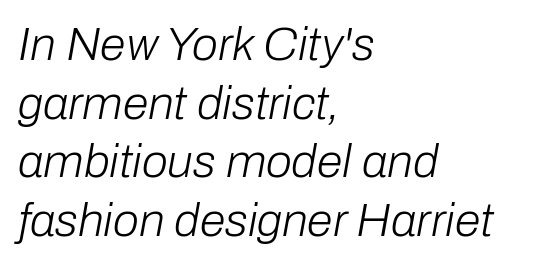
Q: Is the text bold? A: No.
Q: Is the text italic (slanted)? A: Yes, it leans right by about 10 degrees.
Q: Is the text underlined? A: No.
Q: How is the paragraph aligned? A: Left-aligned.
Q: Is the spacing between letters normal or unusually wide? A: Normal.
Q: Is the spacing between lines tight, normal or loose? A: Normal.
Q: Width (condensed, normal, or wide)? A: Normal.
Q: Stroke contrast? A: Low.
Q: x-height? A: Medium.
Q: Monospaced? A: No.
